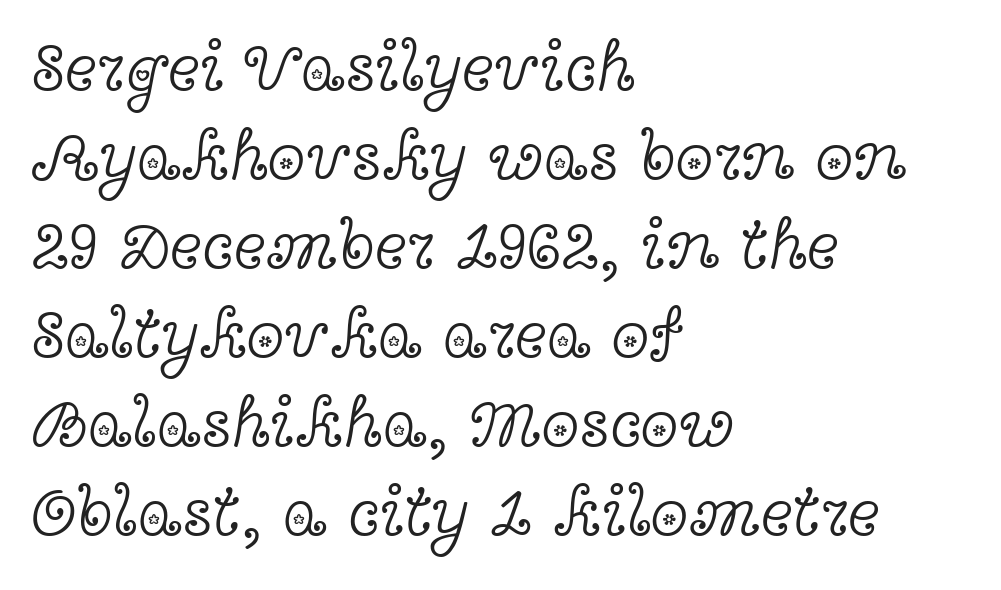
{"serif": "yes", "bold": "no", "weight": "light", "width": "wide", "x_height": "medium", "monospaced": "no", "underline": "no", "align": "left", "line_spacing": "normal", "line_spacing_ratio": 1.29, "letter_spacing": "normal", "letter_spacing_em": 0.0, "glyph_px": 69}
